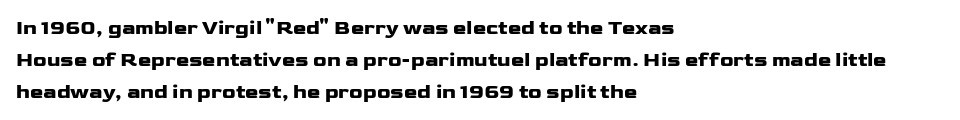
The image shows 20 px bold type, upright; set left-aligned, normal line spacing (1.59x), normal letter spacing, not underlined.
